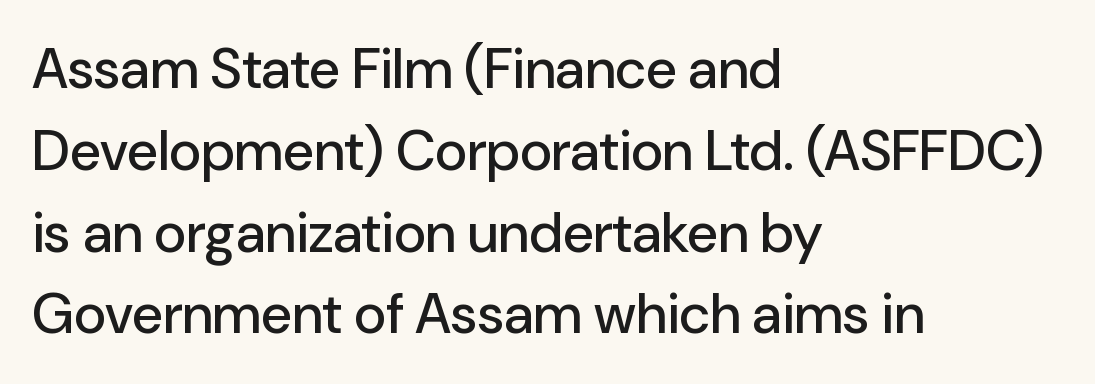
The type family on display is of the sans-serif kind. Italic: no, the glyphs are upright roman. Every row of glyphs begins at an identical x-position on the left. This rendering leaves character spacing at its baseline value.
